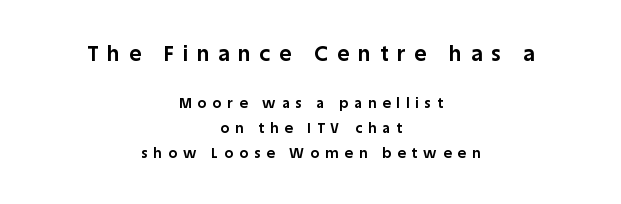
Q: Is the text bold? A: Yes.
Q: Is the text italic (slanted)? A: No, it is upright.
Q: Is the text underlined? A: No.
Q: How is the paragraph aligned? A: Centered.
Q: Is the spacing between letters normal or unusually wide? A: Unusually wide.
Q: Which block of text is set in a larger size, the first (top) or the second (bottom)? A: The first (top) one.
